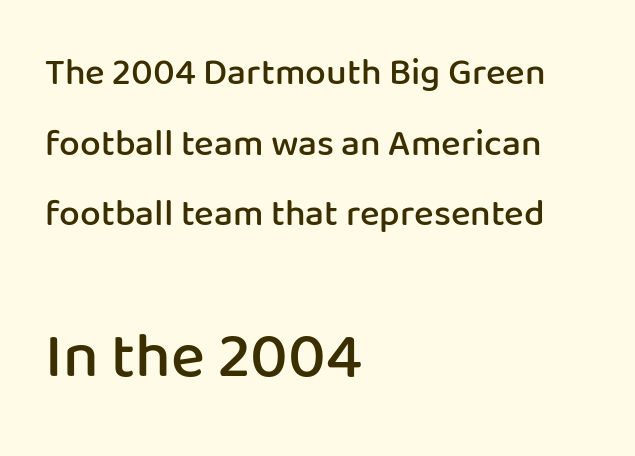
Q: Is the text bold? A: Semi-bold.
Q: Is the text italic (slanted)? A: No, it is upright.
Q: Is the typeface a serif or a sans-serif typeface? A: Sans-serif.
Q: Is the text underlined? A: No.
Q: How is the paragraph aligned? A: Left-aligned.
Q: Is the spacing between letters normal or unusually wide? A: Normal.
Q: Is the spacing between lines tight, normal or loose? A: Loose.
Q: Which block of text is set in a larger size, the first (top) or the second (bottom)? A: The second (bottom) one.
Q: Width (condensed, normal, or wide)? A: Normal.
Q: Stroke contrast? A: Low.
Q: x-height? A: Medium.
Q: Monospaced? A: No.
